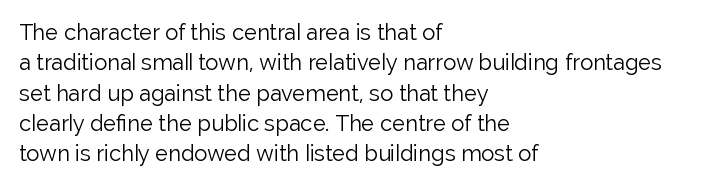
A quiet, ordinary-to-light weight characterises the typeface. The text block is weighted toward the left margin, trailing off unevenly rightward. This rendering leaves character spacing at its baseline value. Characters remain perfectly vertical along every line. The strip under each line holds only bare page.
